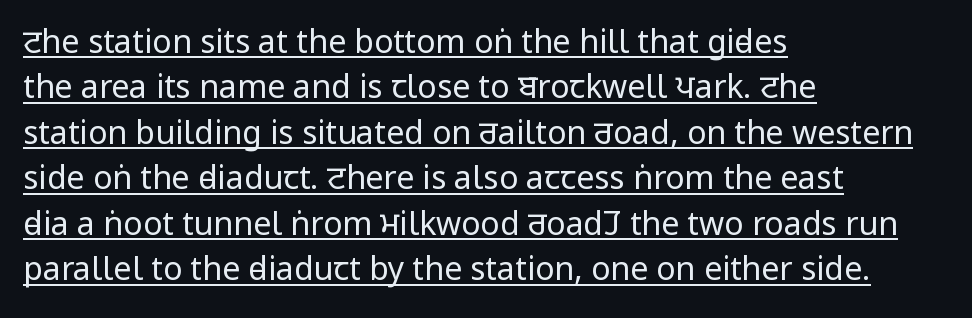
{"serif": "no", "italic": "no", "bold": "no", "weight": "regular", "width": "condensed", "stroke_contrast": "low", "underline": "yes", "align": "left", "line_spacing": "normal", "line_spacing_ratio": 1.42, "letter_spacing": "normal", "letter_spacing_em": 0.0, "glyph_px": 32}
